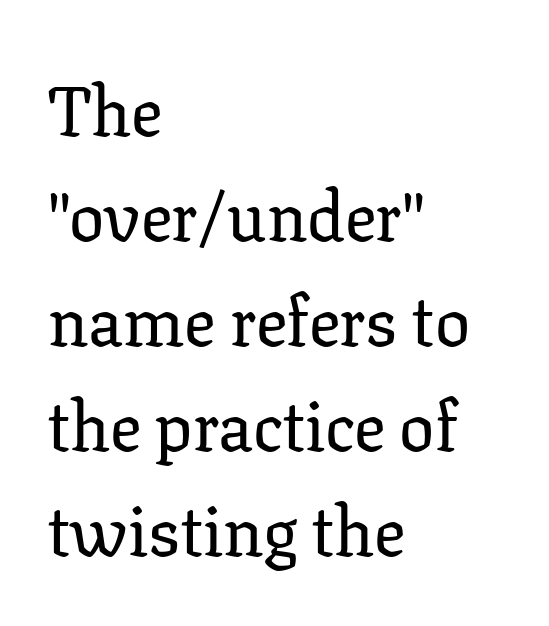
Q: Is the text italic (slanted)? A: No, it is upright.
Q: Is the typeface a serif or a sans-serif typeface? A: Serif.
Q: Is the text underlined? A: No.
Q: How is the paragraph aligned? A: Left-aligned.
Q: Is the spacing between letters normal or unusually wide? A: Normal.
Q: Is the spacing between lines tight, normal or loose? A: Normal.
Q: Width (condensed, normal, or wide)? A: Normal.
Q: Stroke contrast? A: Low.
Q: x-height? A: Medium.
Q: Monospaced? A: No.
